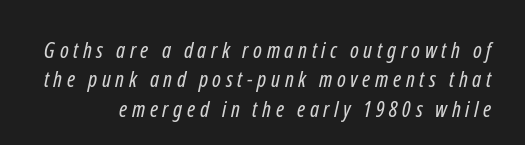
{"bold": "no", "underline": "no", "line_spacing": "normal", "line_spacing_ratio": 1.33, "letter_spacing": "wide", "letter_spacing_em": 0.21, "glyph_px": 22}
